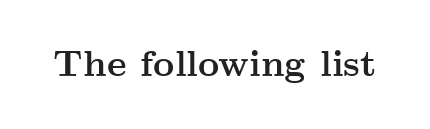
{"serif": "yes", "italic": "no", "bold": "yes", "weight": "semibold", "width": "wide", "stroke_contrast": "medium", "x_height": "small", "monospaced": "no", "underline": "no", "letter_spacing": "normal", "letter_spacing_em": 0.0, "glyph_px": 37}
